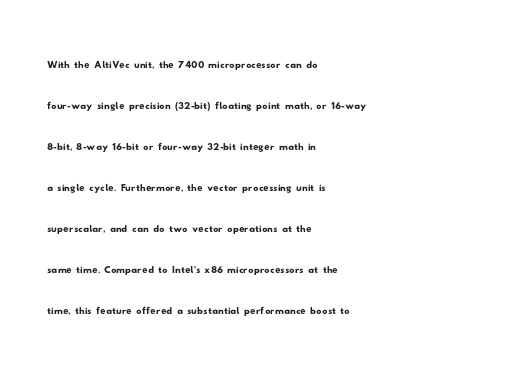
{"underline": "no", "align": "left", "line_spacing": "normal", "line_spacing_ratio": 1.58, "letter_spacing": "normal", "letter_spacing_em": 0.0, "glyph_px": 26}
